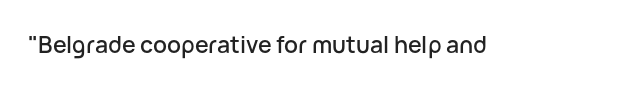
{"italic": "no", "underline": "no", "letter_spacing": "normal", "letter_spacing_em": 0.0, "glyph_px": 23}
